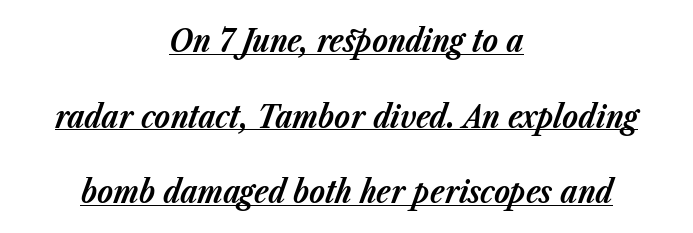
{"italic": "yes", "lean": "right", "slant_degrees": 23, "bold": "yes", "weight": "bold", "width": "normal", "stroke_contrast": "low", "x_height": "medium", "monospaced": "no", "underline": "yes", "align": "center", "line_spacing": "loose", "line_spacing_ratio": 2.36, "letter_spacing": "normal", "letter_spacing_em": 0.0, "glyph_px": 32}
